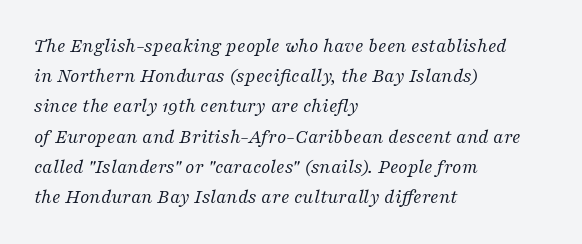
The image shows 20 px text type, italic (leaning right); set left-aligned, normal line spacing (1.51x), normal letter spacing, not underlined.
